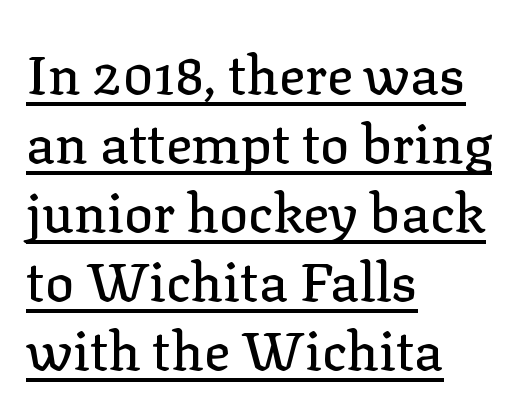
The image shows 54 px serif type, upright; set left-aligned, normal line spacing (1.28x), normal letter spacing, underlined; low stroke contrast and a medium x-height.
